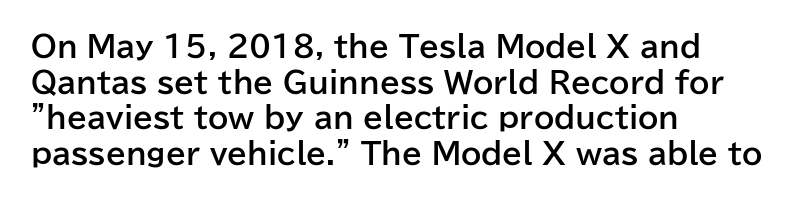
The space directly below the letters is spotless. Students, note that the glyphs here touch the page at normal intervals. On the weight axis this lands at bold, roughly 700. Character widths vary here, with narrow letters taking less room than wide ones. The typography opts for an upright posture over an oblique one. The typesetter chose a ragged-right arrangement here.
